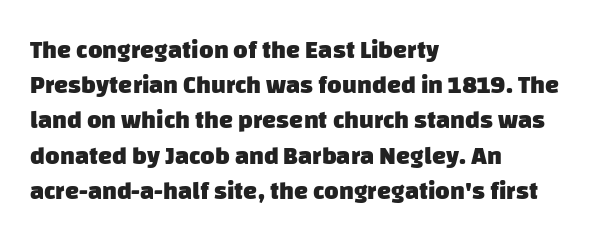
The image shows 25 px bold type; set left-aligned, normal line spacing (1.41x), normal letter spacing, not underlined.
